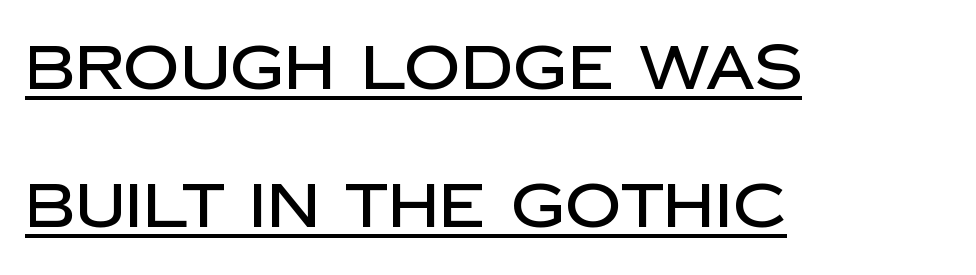
The image shows 62 px sans-serif type, upright; set left-aligned, loose line spacing (2.23x), normal letter spacing, underlined; low stroke contrast and a large x-height.
